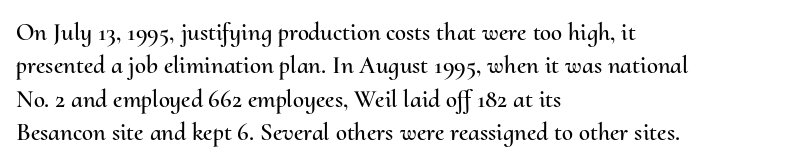
{"italic": "no", "underline": "no", "align": "left", "line_spacing": "normal", "line_spacing_ratio": 1.34, "letter_spacing": "normal", "letter_spacing_em": 0.0, "glyph_px": 25}
